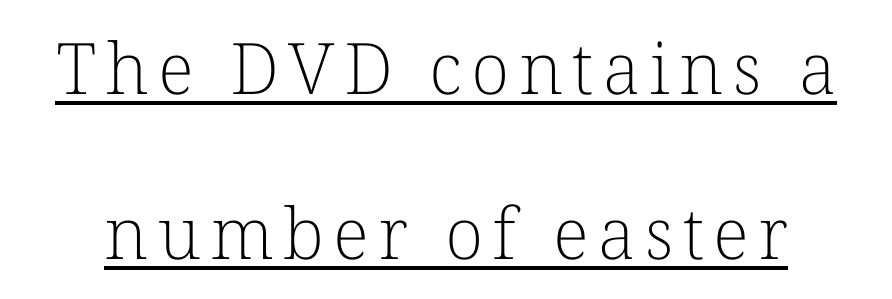
What's the leading like? Stretched, with rows far apart. Weight: regular or lighter. Quick note: not italic, upright. The type family on display is of the serif kind. The passage shown is underscored from start to finish. Note the varied advance widths — an 'i' is clearly narrower than an 'm'.
